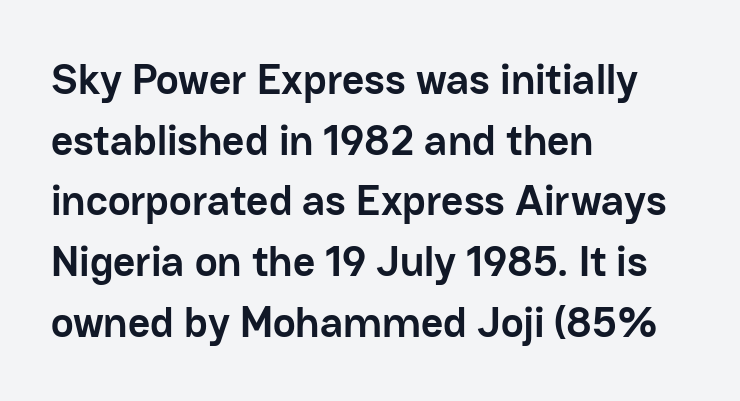
{"serif": "no", "italic": "no", "bold": "yes", "weight": "semibold", "width": "normal", "stroke_contrast": "low", "x_height": "medium", "monospaced": "no", "underline": "no", "align": "left", "line_spacing": "normal", "line_spacing_ratio": 1.41, "letter_spacing": "normal", "letter_spacing_em": 0.0, "glyph_px": 43}
